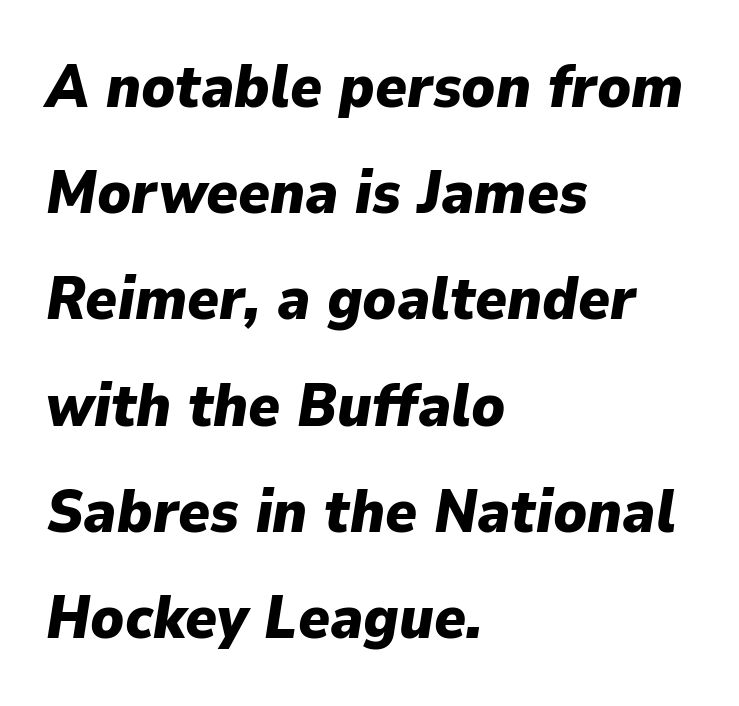
{"italic": "yes", "lean": "right", "slant_degrees": 9, "bold": "yes", "weight": "heavy", "width": "normal", "stroke_contrast": "low", "x_height": "medium", "monospaced": "no", "underline": "no", "align": "left", "line_spacing_ratio": 1.77, "letter_spacing": "normal", "letter_spacing_em": 0.0, "glyph_px": 60}
